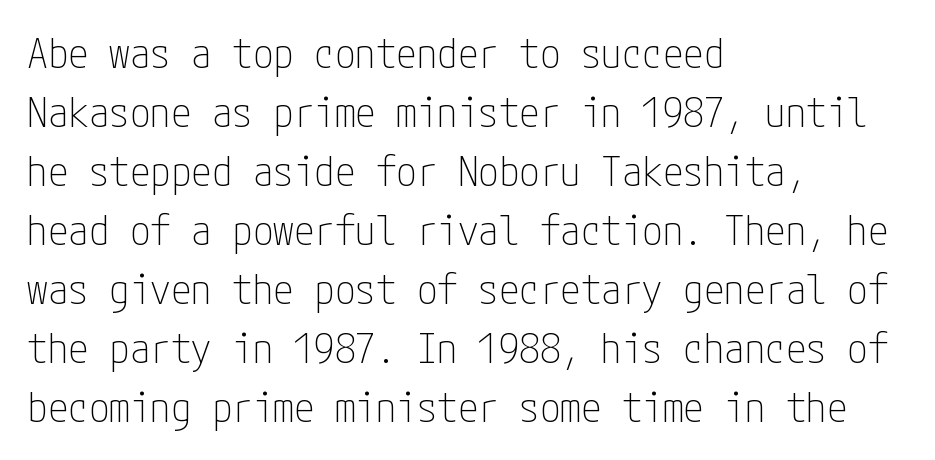
Q: Is the text bold? A: No.
Q: Is the text italic (slanted)? A: No, it is upright.
Q: Is the typeface a serif or a sans-serif typeface? A: Sans-serif.
Q: Is the text underlined? A: No.
Q: How is the paragraph aligned? A: Left-aligned.
Q: Is the spacing between letters normal or unusually wide? A: Normal.
Q: Is the spacing between lines tight, normal or loose? A: Normal.
Q: Width (condensed, normal, or wide)? A: Condensed.
Q: Stroke contrast? A: Low.
Q: x-height? A: Medium.
